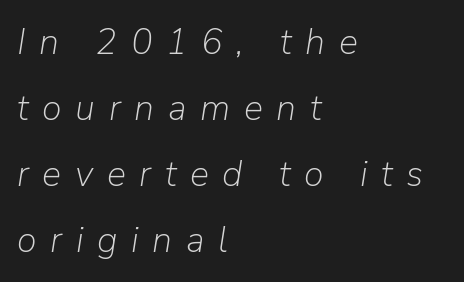
Has an underline been added? It has not. Weight: not bold — regular or lighter. Students, note that the glyphs here are deliberately spaced far apart. You could not count columns in this text — the font is proportionally spaced.
